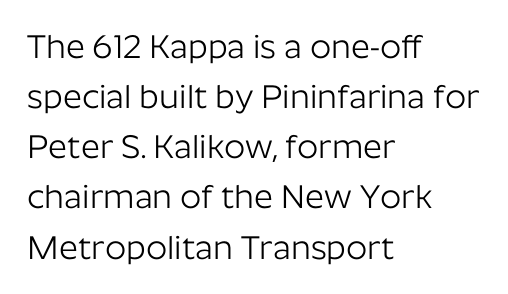
The image shows 33 px light sans-serif type, upright; set left-aligned, normal line spacing (1.52x), normal letter spacing, not underlined; low stroke contrast and a medium x-height.
